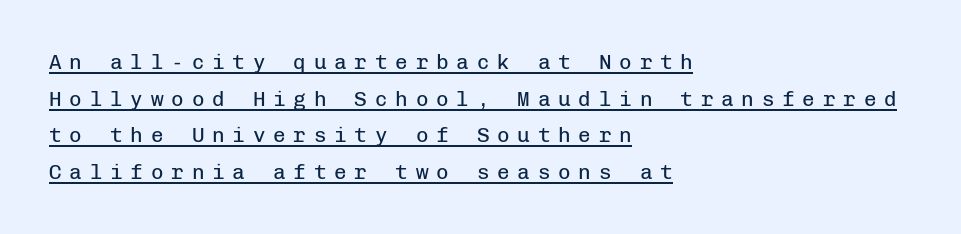
Glyph-to-glyph distance is far greater than everyday printed text. These lines are set flush left with a ragged right edge. No chunkiness to these letters — they're not bold. Does a line run under the words? Yes, clearly. Every character sits straight up, as roman type does.
